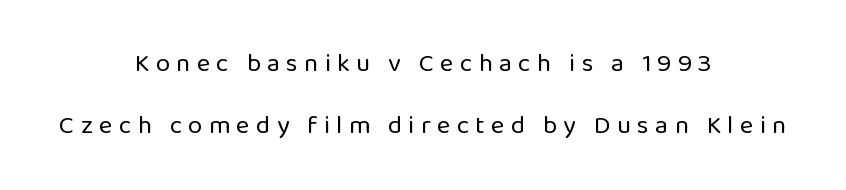
Q: Is the text bold? A: No.
Q: Is the text italic (slanted)? A: No, it is upright.
Q: Is the text underlined? A: No.
Q: How is the paragraph aligned? A: Centered.
Q: Is the spacing between letters normal or unusually wide? A: Unusually wide.
Q: Is the spacing between lines tight, normal or loose? A: Loose.
